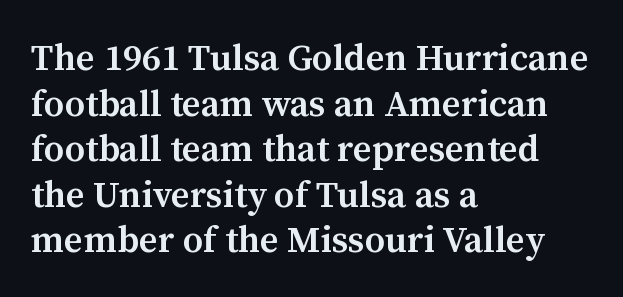
The image shows 37 px semibold serif type, upright; set left-aligned, line spacing 1.23x, normal letter spacing, not underlined; medium stroke contrast and a medium x-height.
